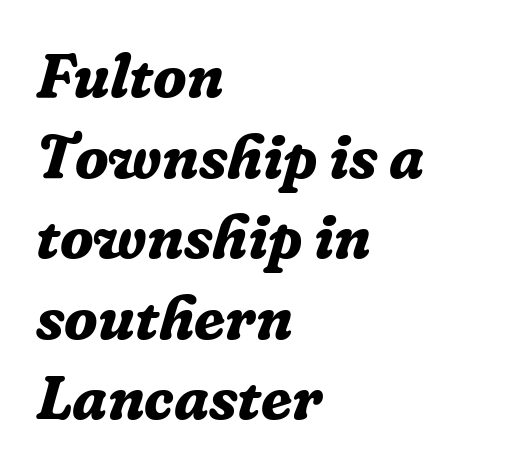
The image shows 62 px bold serif type, italic (leaning right); set left-aligned, normal line spacing (1.3x), normal letter spacing, not underlined; low stroke contrast and a medium x-height.
